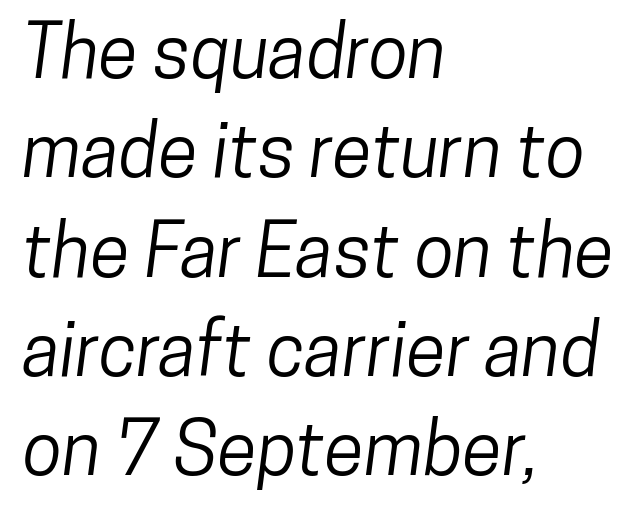
{"serif": "no", "width": "condensed", "stroke_contrast": "low", "x_height": "medium", "monospaced": "no", "underline": "no", "align": "left", "line_spacing": "normal", "line_spacing_ratio": 1.36, "letter_spacing": "normal", "letter_spacing_em": 0.0, "glyph_px": 73}
